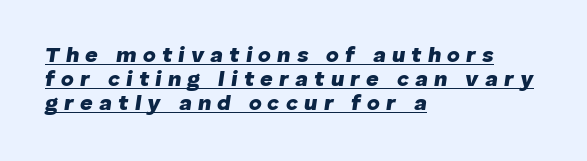
The image shows 22 px bold type, italic (leaning right); set left-aligned, tight line spacing (1.09x), unusually wide letter spacing (+0.28 em), underlined.
